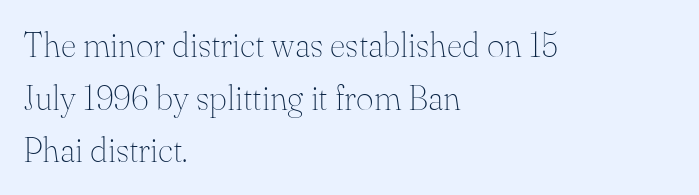
Q: Is the text bold? A: No.
Q: Is the text italic (slanted)? A: No, it is upright.
Q: Is the typeface a serif or a sans-serif typeface? A: Serif.
Q: Is the text underlined? A: No.
Q: How is the paragraph aligned? A: Left-aligned.
Q: Is the spacing between letters normal or unusually wide? A: Normal.
Q: Is the spacing between lines tight, normal or loose? A: Normal.
Q: Width (condensed, normal, or wide)? A: Normal.
Q: Stroke contrast? A: Medium.
Q: x-height? A: Small.
Q: Monospaced? A: No.
